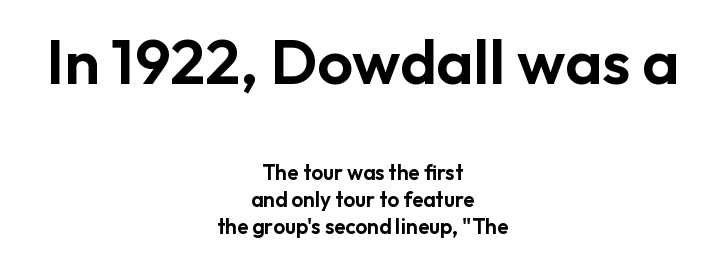
Q: Is the text italic (slanted)? A: No, it is upright.
Q: Is the typeface a serif or a sans-serif typeface? A: Sans-serif.
Q: Is the text underlined? A: No.
Q: How is the paragraph aligned? A: Centered.
Q: Is the spacing between letters normal or unusually wide? A: Normal.
Q: Is the spacing between lines tight, normal or loose? A: Normal.
Q: Which block of text is set in a larger size, the first (top) or the second (bottom)? A: The first (top) one.
Q: Width (condensed, normal, or wide)? A: Normal.
Q: Stroke contrast? A: Low.
Q: x-height? A: Medium.
Q: Monospaced? A: No.
